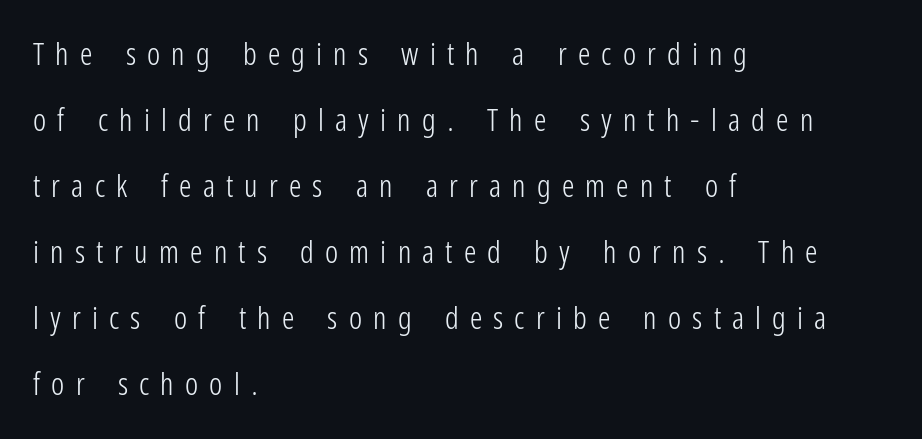
The image shows 31 px light, condensed sans-serif type, upright; set left-aligned, loose line spacing (2.13x), unusually wide letter spacing (+0.36 em), not underlined; low stroke contrast and a medium x-height.
